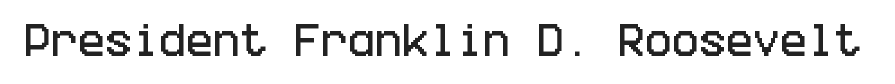
The image shows 36 px condensed sans-serif type, upright; set normal letter spacing, not underlined; low stroke contrast and a large x-height.
